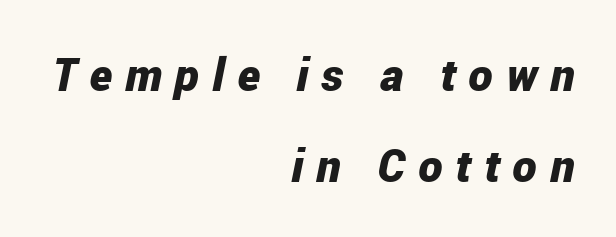
Q: Is the text bold? A: Yes.
Q: Is the text italic (slanted)? A: Yes, it leans right by about 12 degrees.
Q: Is the text underlined? A: No.
Q: How is the paragraph aligned? A: Right-aligned.
Q: Is the spacing between letters normal or unusually wide? A: Unusually wide.
Q: Is the spacing between lines tight, normal or loose? A: Loose.
Q: Width (condensed, normal, or wide)? A: Condensed.
Q: Stroke contrast? A: Low.
Q: x-height? A: Medium.
Q: Monospaced? A: No.
